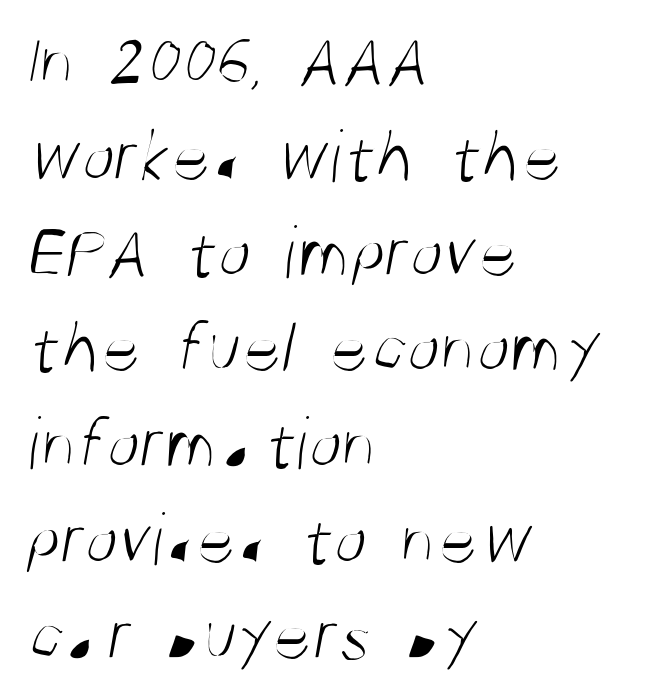
The image shows 76 px light, condensed sans-serif type; set left-aligned, normal line spacing (1.26x), normal letter spacing, not underlined; medium stroke contrast and a large x-height.
